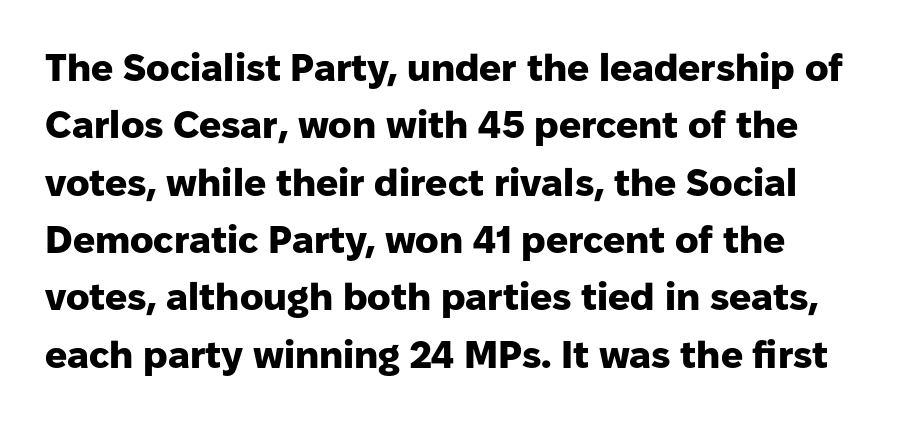
Q: Is the text bold? A: Yes.
Q: Is the text italic (slanted)? A: No, it is upright.
Q: Is the typeface a serif or a sans-serif typeface? A: Sans-serif.
Q: Is the text underlined? A: No.
Q: Is the spacing between letters normal or unusually wide? A: Normal.
Q: Is the spacing between lines tight, normal or loose? A: Normal.
Q: Width (condensed, normal, or wide)? A: Normal.
Q: Stroke contrast? A: Low.
Q: x-height? A: Medium.
Q: Monospaced? A: No.
